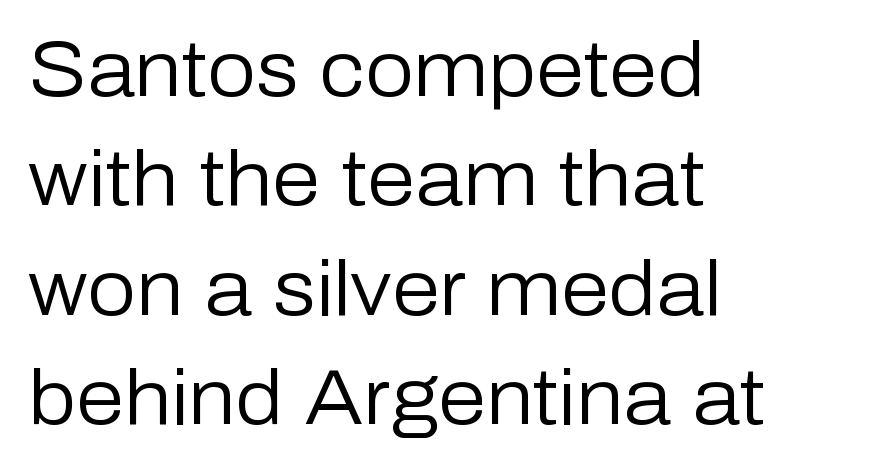
{"serif": "no", "italic": "no", "bold": "no", "weight": "regular", "width": "normal", "stroke_contrast": "low", "x_height": "medium", "monospaced": "no", "underline": "no", "align": "left", "line_spacing": "normal", "line_spacing_ratio": 1.42, "letter_spacing": "normal", "letter_spacing_em": 0.0, "glyph_px": 77}
